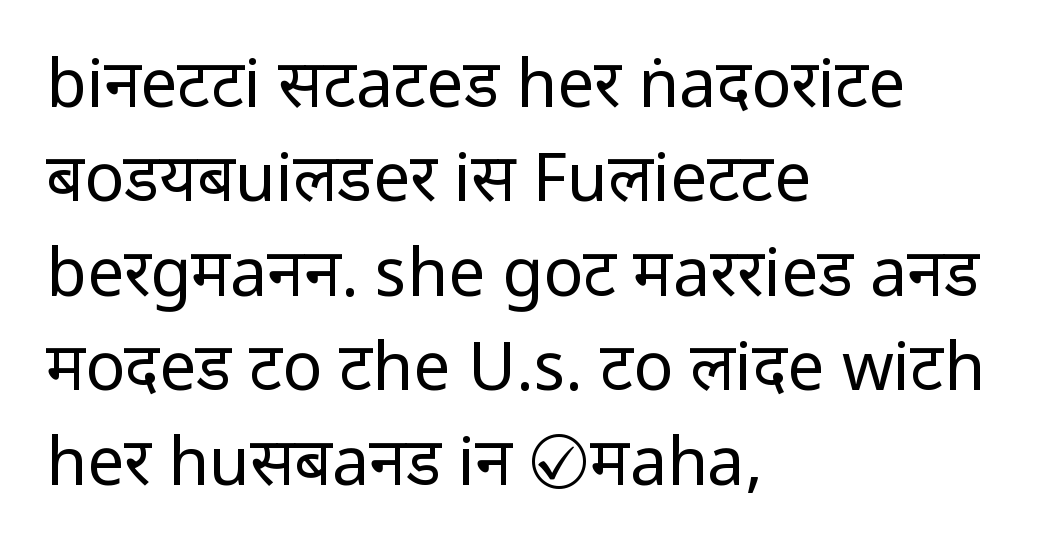
{"serif": "no", "italic": "no", "bold": "no", "weight": "regular", "width": "condensed", "stroke_contrast": "low", "x_height": "large", "monospaced": "no", "underline": "no", "align": "left", "line_spacing": "normal", "line_spacing_ratio": 1.43, "letter_spacing": "normal", "letter_spacing_em": 0.0, "glyph_px": 66}
